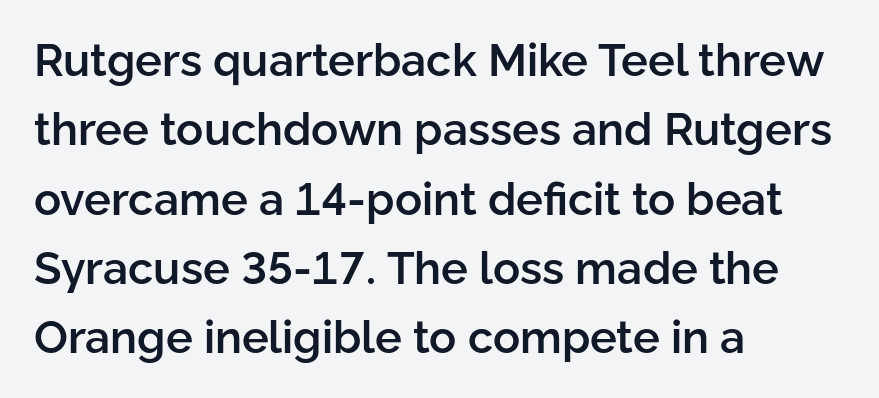
The image shows 45 px semibold sans-serif type, upright; set left-aligned, normal line spacing (1.54x), normal letter spacing, not underlined; low stroke contrast and a medium x-height.
